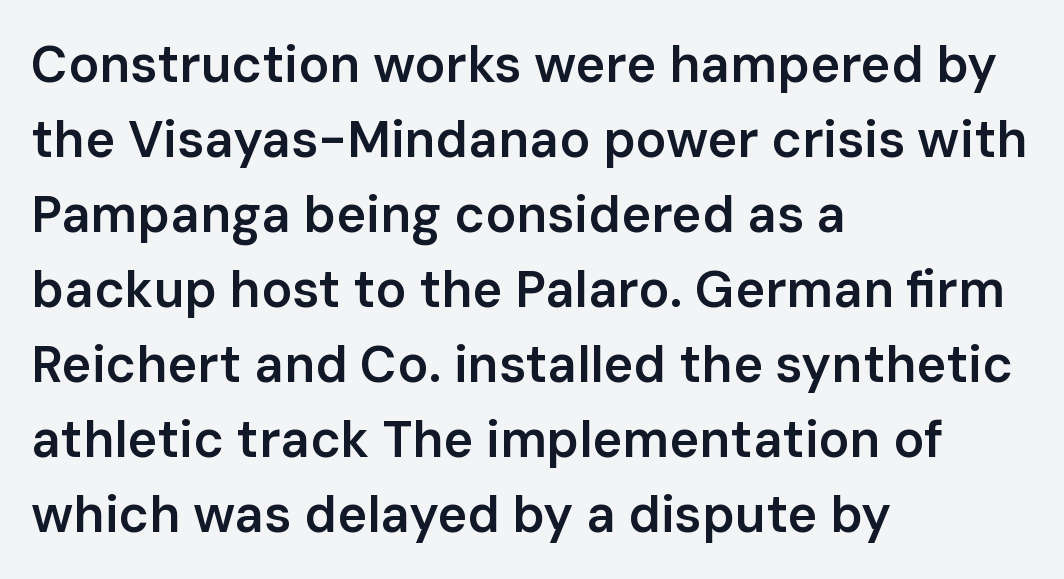
Q: Is the text bold? A: Semi-bold.
Q: Is the text italic (slanted)? A: No, it is upright.
Q: Is the typeface a serif or a sans-serif typeface? A: Sans-serif.
Q: Is the text underlined? A: No.
Q: How is the paragraph aligned? A: Left-aligned.
Q: Is the spacing between letters normal or unusually wide? A: Normal.
Q: Is the spacing between lines tight, normal or loose? A: Normal.
Q: Width (condensed, normal, or wide)? A: Normal.
Q: Stroke contrast? A: Low.
Q: x-height? A: Medium.
Q: Monospaced? A: No.
